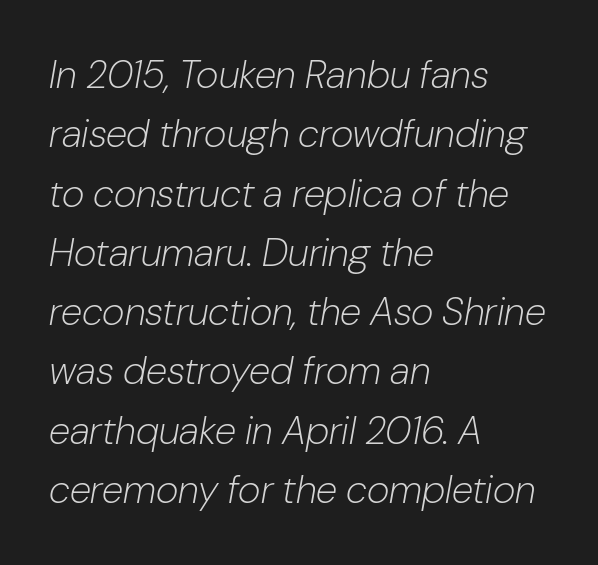
The image shows 39 px light type, italic (leaning right); set left-aligned, normal line spacing (1.52x), normal letter spacing, not underlined; low stroke contrast and a medium x-height.
